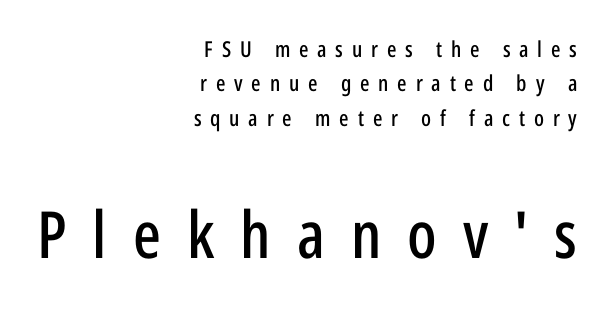
Each new line begins a customary step beneath the previous one. These lines are rendered in a variable-pitch font. Unmarked baselines from the first word to the last. Which margin do the lines hug? The right one — the left edge is uneven. Every character sits straight up, as roman type does. The rendering inserts visible extra space after every character.
